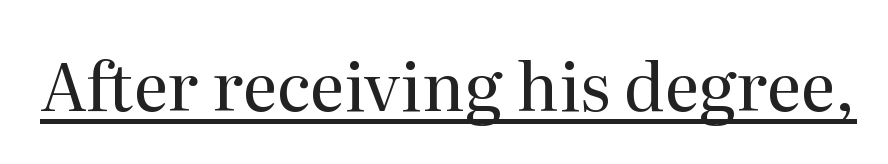
The image shows 67 px regular-weight serif type, upright; set normal letter spacing, underlined; medium stroke contrast and a medium x-height.
